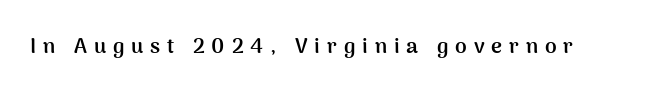
{"italic": "no", "bold": "yes", "underline": "no", "letter_spacing": "wide", "letter_spacing_em": 0.33, "glyph_px": 21}
